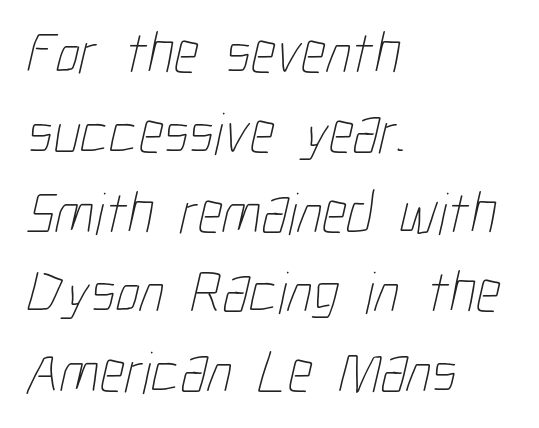
The image shows 60 px thin, condensed type; set left-aligned, normal line spacing (1.33x), normal letter spacing, not underlined; low stroke contrast and a medium x-height.
